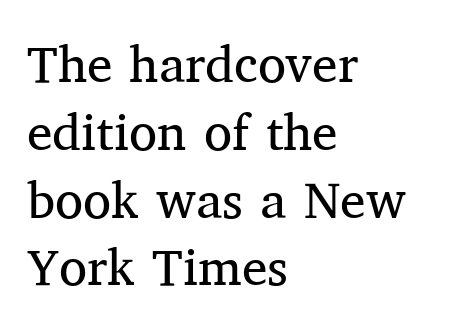
{"serif": "yes", "italic": "no", "bold": "no", "weight": "regular", "width": "normal", "stroke_contrast": "medium", "x_height": "medium", "monospaced": "no", "underline": "no", "align": "left", "line_spacing": "normal", "line_spacing_ratio": 1.33, "letter_spacing": "normal", "letter_spacing_em": 0.0, "glyph_px": 51}
